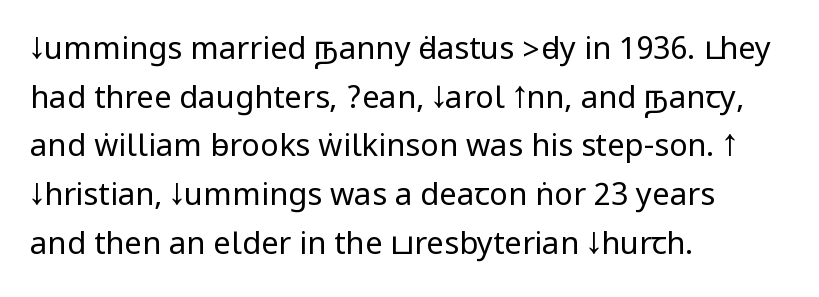
The specimen reads as upright at a glance. Only glyphs here, with clear space below each row. Compared with typical paragraphs, the rows here are spaced about the same. Classification — sans serif. Nobody touched the tracking dial on this one.
